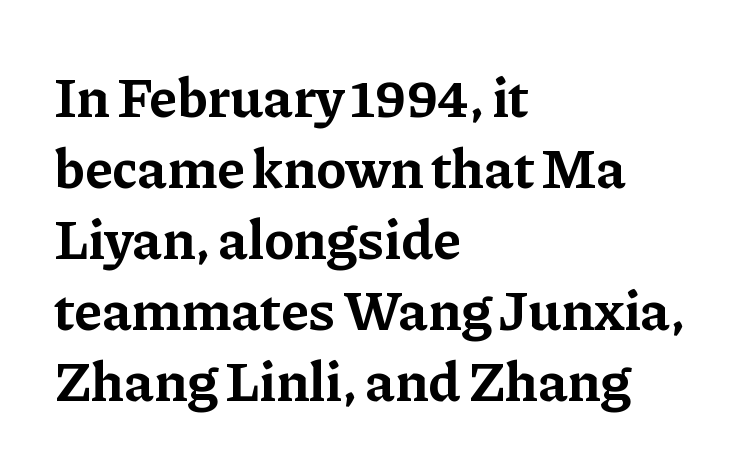
The image shows 56 px bold serif type, upright; set left-aligned, normal line spacing (1.27x), normal letter spacing, not underlined; low stroke contrast and a medium x-height.
